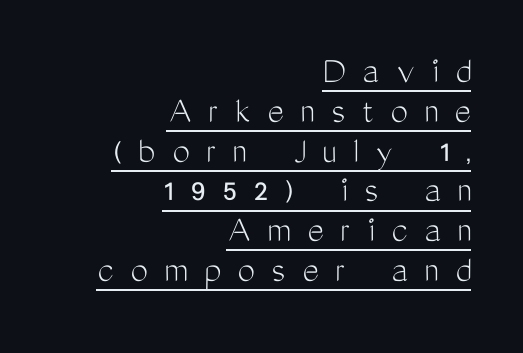
Q: Is the text bold? A: No.
Q: Is the text italic (slanted)? A: No, it is upright.
Q: Is the typeface a serif or a sans-serif typeface? A: Sans-serif.
Q: Is the text underlined? A: Yes.
Q: How is the paragraph aligned? A: Right-aligned.
Q: Is the spacing between letters normal or unusually wide? A: Unusually wide.
Q: Is the spacing between lines tight, normal or loose? A: Tight.
Q: Width (condensed, normal, or wide)? A: Condensed.
Q: Stroke contrast? A: Medium.
Q: x-height? A: Medium.
Q: Monospaced? A: No.
